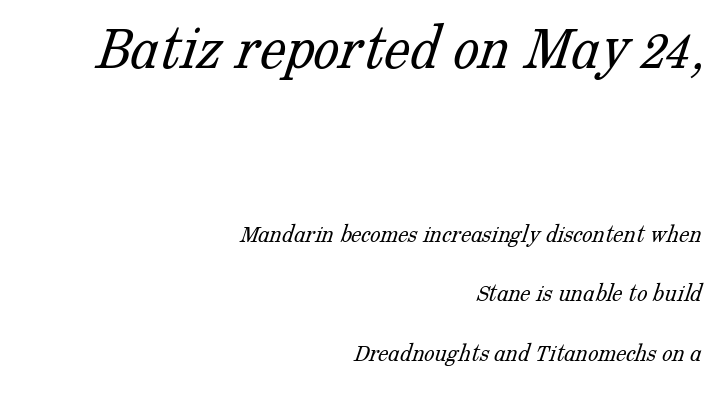
{"serif": "yes", "bold": "no", "weight": "light", "width": "normal", "stroke_contrast": "low", "x_height": "medium", "monospaced": "no", "underline": "no", "align": "right", "line_spacing": "loose", "line_spacing_ratio": 2.29, "letter_spacing": "normal", "letter_spacing_em": 0.0, "larger_block": "first", "size_ratio": 2.5, "glyph_px": 65}
